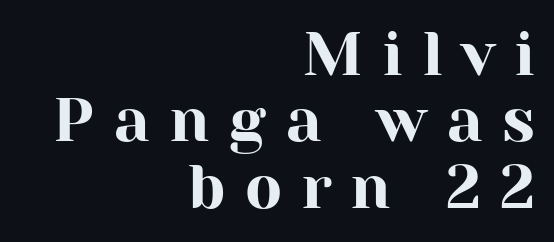
The image shows 61 px serif type, upright; set right-aligned, tight line spacing (1.09x), unusually wide letter spacing (+0.31 em), not underlined; high stroke contrast and a medium x-height.
